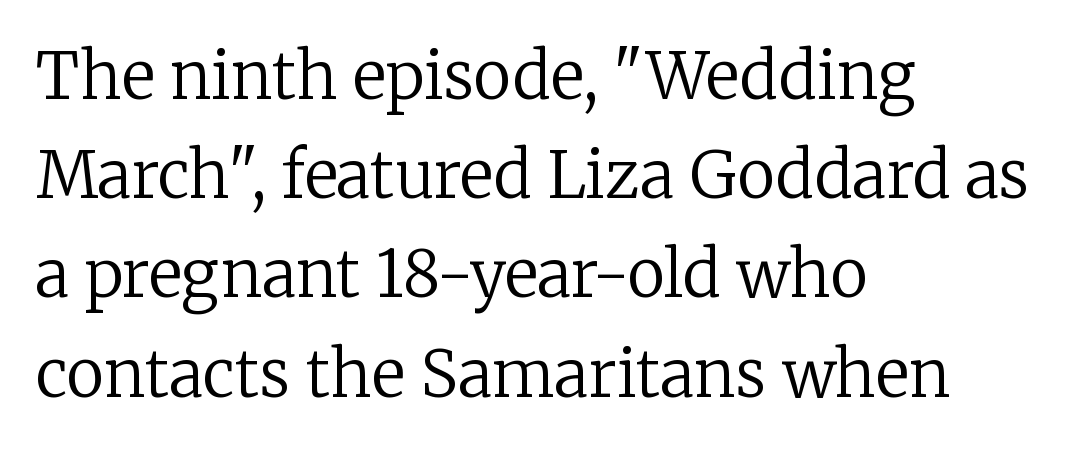
Check the space under the baseline: it is left empty. Posture: straight, roman, zero tilt. Standard letterfit; no display-style spreading of the glyphs. Heaviness? Minimal to ordinary, like unemphasized prose. Is there much room between lines? A standard amount, neither cramped nor airy.
